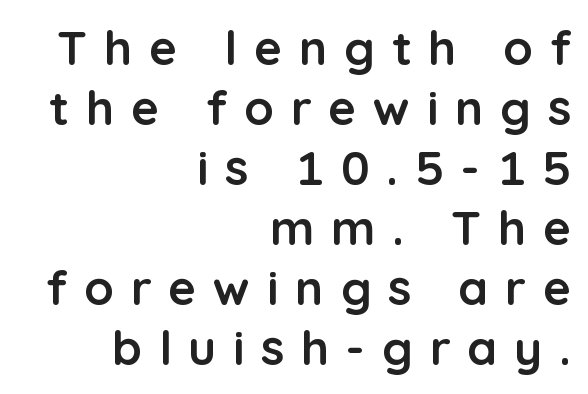
Clear beneath every line of the passage. Think of a printed novel: that variable character pitch is what you see here. Line spacing here is normal. When letters stand straight like this, we call the style roman or upright. Right-aligned paragraph, ragged on the left.
